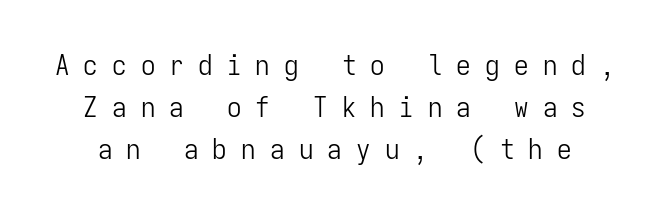
The image shows 29 px light, condensed sans-serif type, upright, monospaced; set normal line spacing (1.44x), unusually wide letter spacing (+0.49 em), not underlined; low stroke contrast and a medium x-height.
